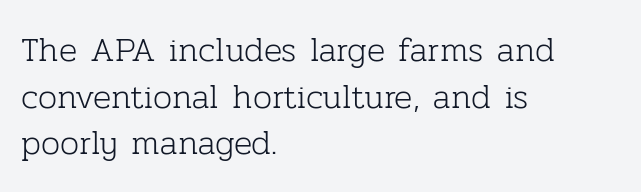
A typesetter would call this proportional, since set widths differ per character. Does the leading feel generous? No, just average. The face used here is rendered with its standard letterfit. Caption: face not bold, strokes unweighted. Each line starts at the same left margin while the right side varies. If you drew a line through each stem, it would be perfectly vertical.
